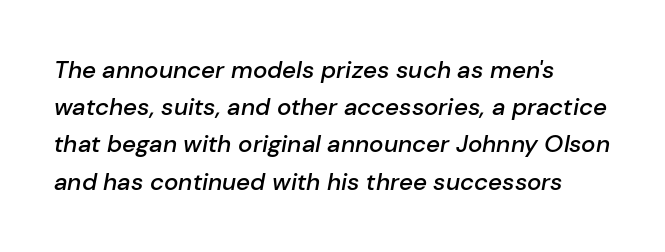
{"italic": "yes", "lean": "right", "slant_degrees": 10, "bold": "semi", "underline": "no", "align": "left", "line_spacing": "normal", "line_spacing_ratio": 1.55, "letter_spacing": "normal", "letter_spacing_em": 0.0, "glyph_px": 24}
